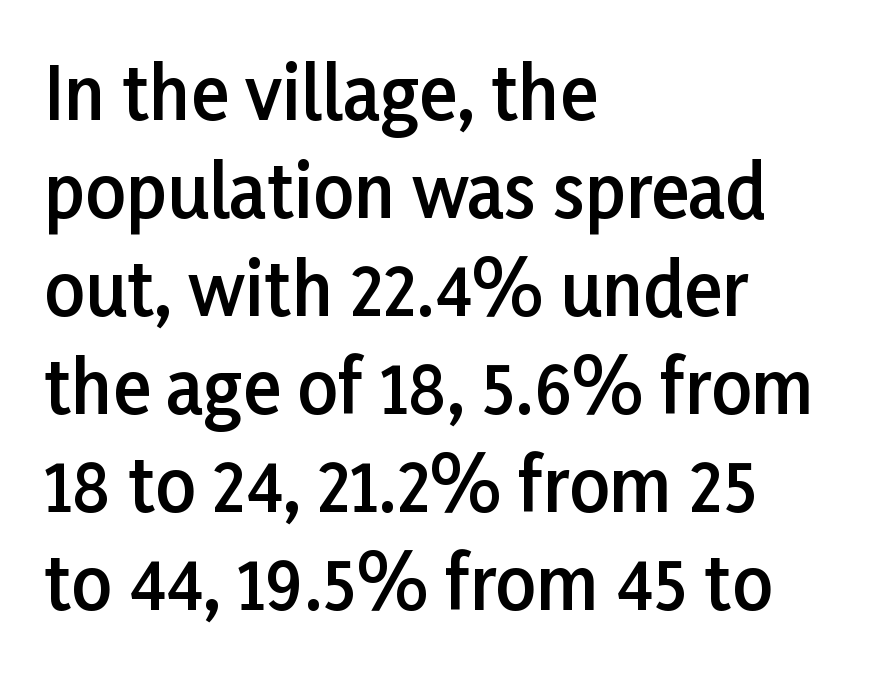
Q: Is the text bold? A: Semi-bold.
Q: Is the text italic (slanted)? A: No, it is upright.
Q: Is the typeface a serif or a sans-serif typeface? A: Sans-serif.
Q: Is the text underlined? A: No.
Q: How is the paragraph aligned? A: Left-aligned.
Q: Is the spacing between letters normal or unusually wide? A: Normal.
Q: Is the spacing between lines tight, normal or loose? A: Normal.
Q: Width (condensed, normal, or wide)? A: Normal.
Q: Stroke contrast? A: Low.
Q: x-height? A: Medium.
Q: Monospaced? A: No.
